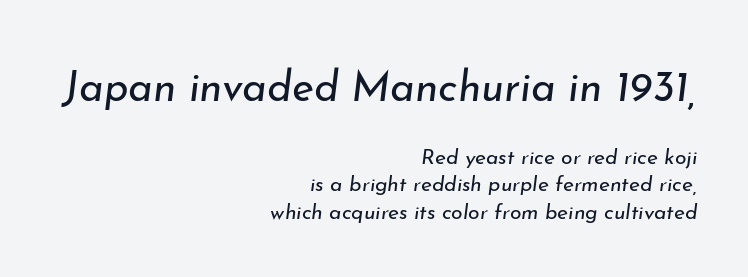
Q: Is the text bold? A: No.
Q: Is the text italic (slanted)? A: Yes, it leans right by about 7 degrees.
Q: Is the text underlined? A: No.
Q: How is the paragraph aligned? A: Right-aligned.
Q: Is the spacing between letters normal or unusually wide? A: Normal.
Q: Is the spacing between lines tight, normal or loose? A: Normal.
Q: Which block of text is set in a larger size, the first (top) or the second (bottom)? A: The first (top) one.
Q: Width (condensed, normal, or wide)? A: Normal.
Q: Stroke contrast? A: Low.
Q: x-height? A: Small.
Q: Monospaced? A: No.
